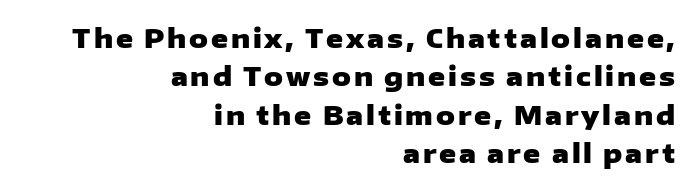
When letters stand straight like this, we call the style roman or upright. The typesetting leans heavy: a genuine bold. Descenders hang freely into open space. Leading: standard.
